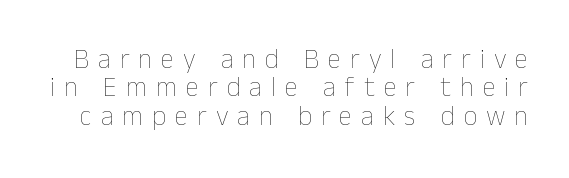
The image shows 27 px text type, upright; set tight line spacing (1.05x), unusually wide letter spacing (+0.33 em), not underlined.
